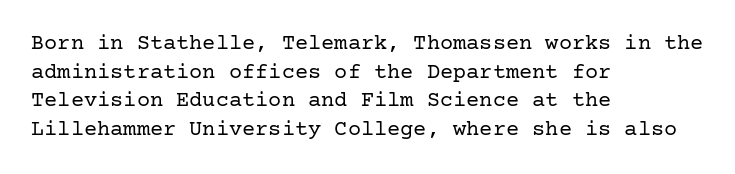
{"italic": "no", "bold": "no", "underline": "no", "align": "left", "line_spacing": "normal", "line_spacing_ratio": 1.3, "letter_spacing": "normal", "letter_spacing_em": 0.0, "glyph_px": 22}
